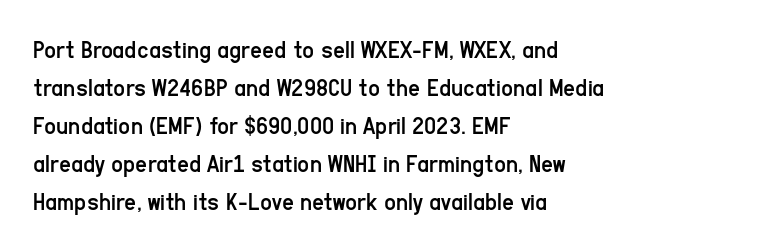
{"italic": "no", "bold": "no", "underline": "no", "align": "left", "line_spacing": "normal", "line_spacing_ratio": 1.46, "letter_spacing": "normal", "letter_spacing_em": 0.0, "glyph_px": 26}
